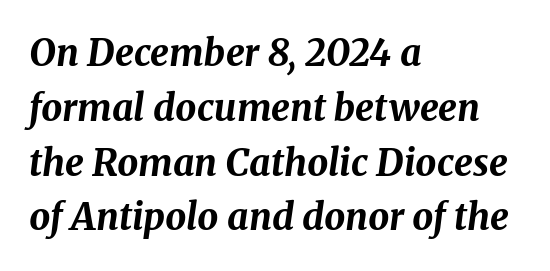
The image shows 37 px bold type, italic (leaning right); set left-aligned, normal line spacing (1.48x), normal letter spacing, not underlined; medium stroke contrast and a medium x-height.
